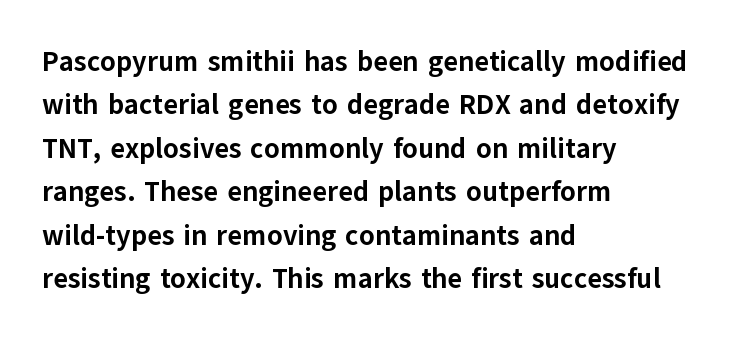
This sample uses plain, unmodified letter spacing. Pretty heavy lettering here — definitely bold. Descenders are the only things crossing below the line. I'd call this a sans setting — the letters go barefoot. Characters remain perfectly vertical along every line. Horizontally, the lines are justified to the leading edge only.
